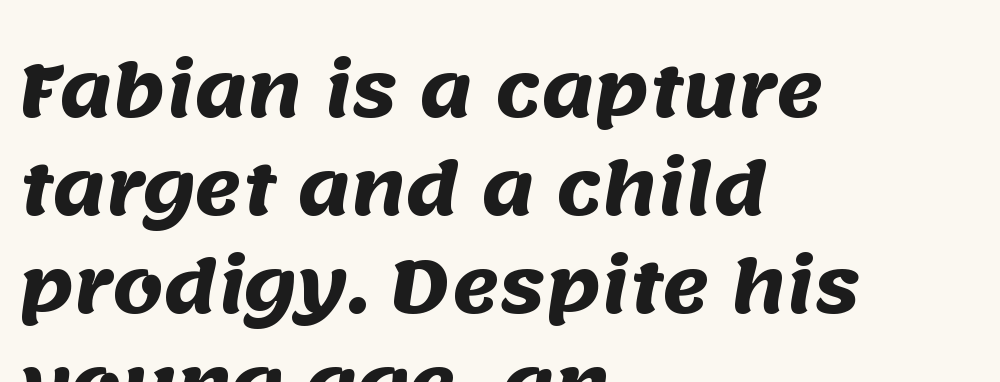
{"serif": "no", "bold": "yes", "weight": "heavy", "width": "normal", "stroke_contrast": "medium", "x_height": "large", "monospaced": "no", "underline": "no", "align": "left", "line_spacing": "normal", "line_spacing_ratio": 1.36, "letter_spacing": "normal", "letter_spacing_em": 0.0, "glyph_px": 72}
